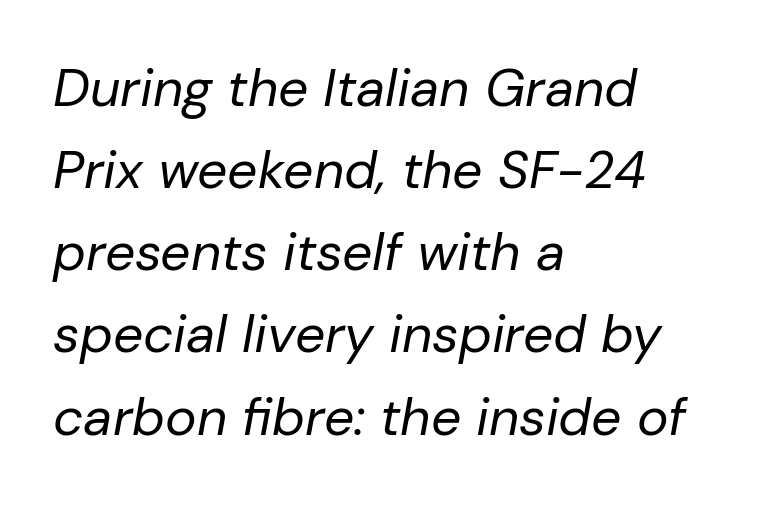
Q: Is the text bold? A: No.
Q: Is the text italic (slanted)? A: Yes, it leans right by about 10 degrees.
Q: Is the text underlined? A: No.
Q: How is the paragraph aligned? A: Left-aligned.
Q: Is the spacing between letters normal or unusually wide? A: Normal.
Q: Is the spacing between lines tight, normal or loose? A: Normal.
Q: Width (condensed, normal, or wide)? A: Normal.
Q: Stroke contrast? A: Low.
Q: x-height? A: Medium.
Q: Monospaced? A: No.
